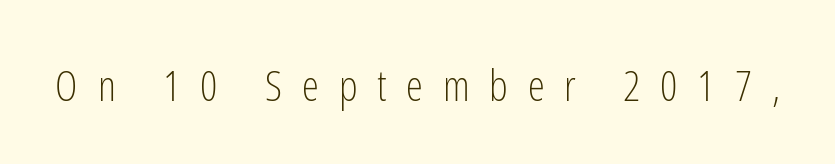
How are the letters spaced? Widely, with obvious added tracking. Tall strokes in this sample are plumb rather than angled. Note: no serifs on the glyphs. Nothing heavy about these letters — not bold at all. The baseline area is clear.
